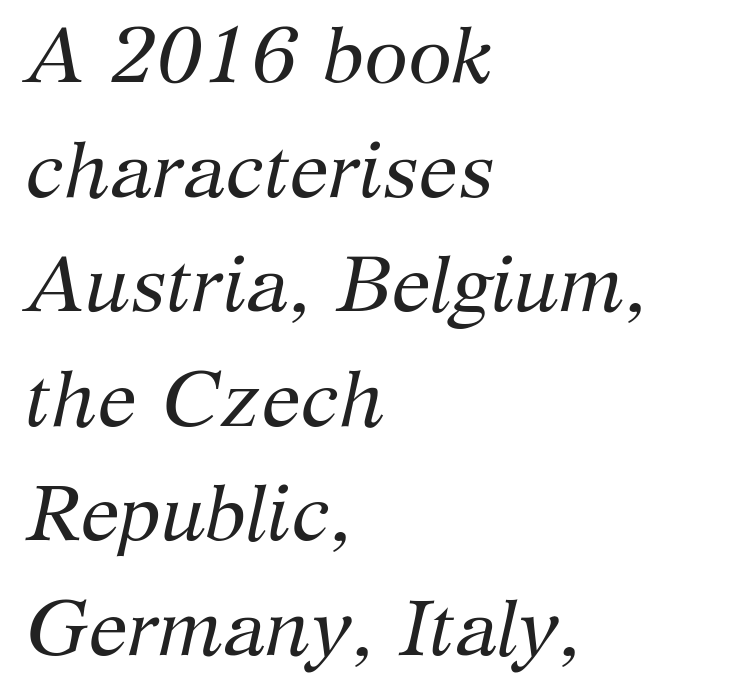
Observe the serifs anchoring each vertical stroke in this sample. Notice how descenders clear the ascenders below comfortably — that's standard leading. There is no visible air inserted between adjacent glyphs. The rendering applies a slant to the glyphs. The lines in this sample share a left origin and differ only in where they stop.
